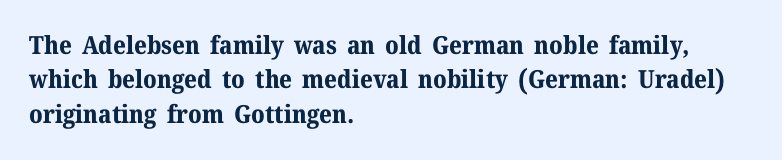
{"italic": "no", "bold": "yes", "underline": "no", "align": "left", "line_spacing": "normal", "line_spacing_ratio": 1.38, "letter_spacing": "normal", "letter_spacing_em": 0.0, "glyph_px": 25}
